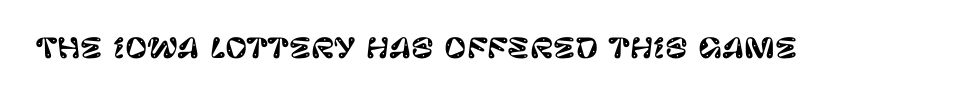
The image shows 27 px text type; set normal letter spacing, not underlined.
